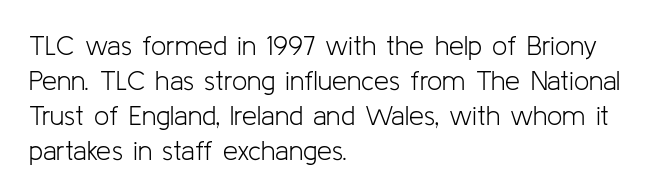
Style check: upright. Plain, unruled lines of type. The paragraph has a hard left edge and a soft right edge. This rendering leaves character spacing at its baseline value. A typesetter would call this leading conventional body-copy spacing. These glyphs show unthickened strokes, regular width or finer.
